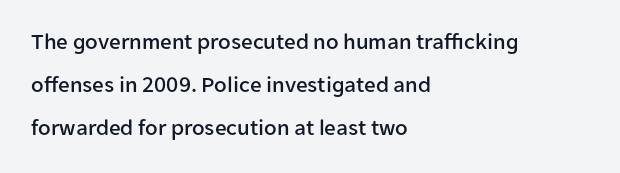
{"italic": "no", "underline": "no", "align": "left", "line_spacing_ratio": 1.88, "letter_spacing": "normal", "letter_spacing_em": 0.0, "glyph_px": 23}
